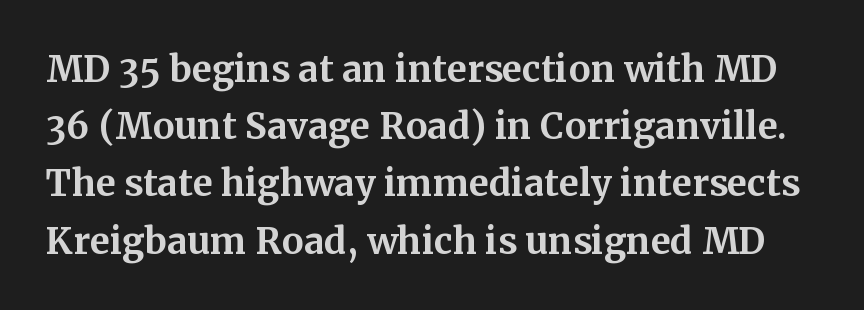
{"serif": "yes", "italic": "no", "bold": "yes", "weight": "bold", "width": "normal", "stroke_contrast": "medium", "x_height": "medium", "monospaced": "no", "underline": "no", "line_spacing": "normal", "line_spacing_ratio": 1.59, "letter_spacing": "normal", "letter_spacing_em": 0.0, "glyph_px": 36}
